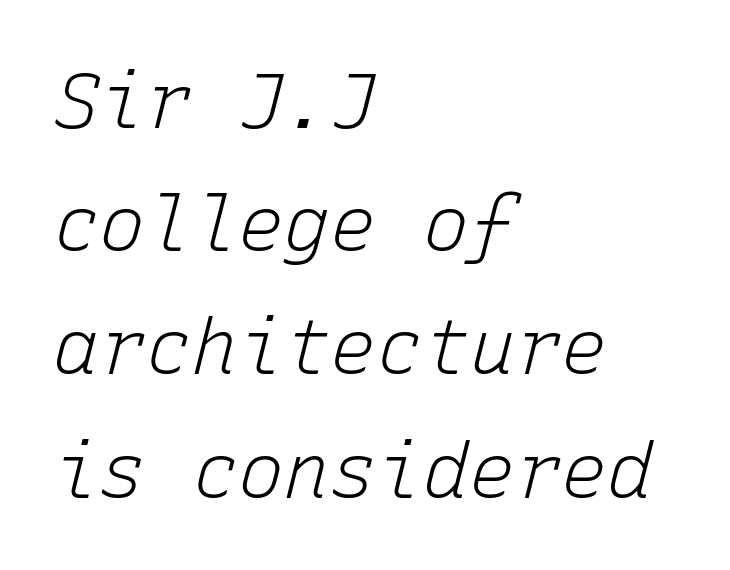
{"italic": "yes", "lean": "right", "slant_degrees": 15, "bold": "no", "weight": "light", "width": "normal", "stroke_contrast": "low", "x_height": "medium", "monospaced": "yes", "underline": "no", "align": "left", "line_spacing": "normal", "line_spacing_ratio": 1.6, "letter_spacing": "normal", "letter_spacing_em": 0.0, "glyph_px": 77}
